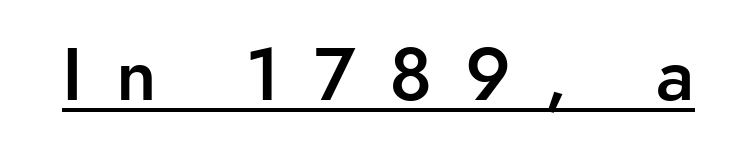
Q: Is the text bold? A: Semi-bold.
Q: Is the text italic (slanted)? A: No, it is upright.
Q: Is the typeface a serif or a sans-serif typeface? A: Sans-serif.
Q: Is the text underlined? A: Yes.
Q: Is the spacing between letters normal or unusually wide? A: Unusually wide.
Q: Width (condensed, normal, or wide)? A: Normal.
Q: Stroke contrast? A: Low.
Q: x-height? A: Small.
Q: Monospaced? A: No.
